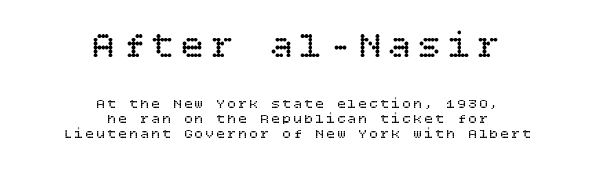
Q: Is the text bold? A: No.
Q: Is the text italic (slanted)? A: No, it is upright.
Q: Is the text underlined? A: No.
Q: How is the paragraph aligned? A: Centered.
Q: Is the spacing between lines tight, normal or loose? A: Tight.
Q: Which block of text is set in a larger size, the first (top) or the second (bottom)? A: The first (top) one.
Q: Width (condensed, normal, or wide)? A: Normal.
Q: Stroke contrast? A: Low.
Q: x-height? A: Large.
